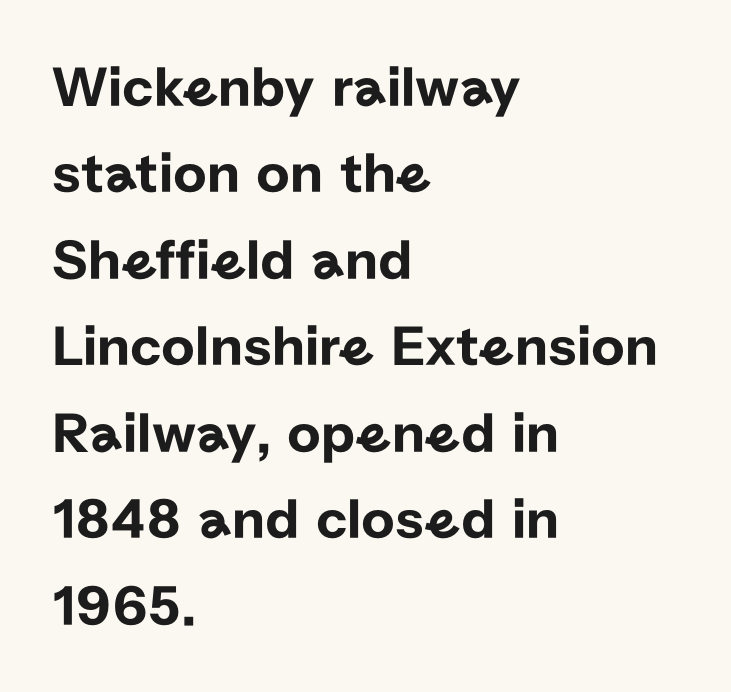
Q: Is the text italic (slanted)? A: No, it is upright.
Q: Is the typeface a serif or a sans-serif typeface? A: Sans-serif.
Q: Is the text underlined? A: No.
Q: How is the paragraph aligned? A: Left-aligned.
Q: Is the spacing between letters normal or unusually wide? A: Normal.
Q: Is the spacing between lines tight, normal or loose? A: Normal.
Q: Width (condensed, normal, or wide)? A: Normal.
Q: Stroke contrast? A: Low.
Q: x-height? A: Medium.
Q: Monospaced? A: No.
